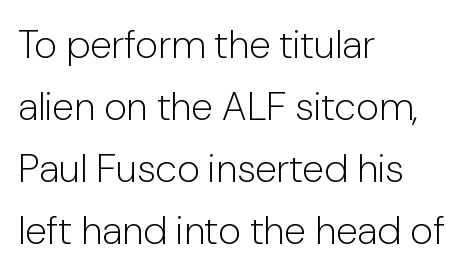
Q: Is the text bold? A: No.
Q: Is the text italic (slanted)? A: No, it is upright.
Q: Is the typeface a serif or a sans-serif typeface? A: Sans-serif.
Q: Is the text underlined? A: No.
Q: How is the paragraph aligned? A: Left-aligned.
Q: Is the spacing between letters normal or unusually wide? A: Normal.
Q: Is the spacing between lines tight, normal or loose? A: Normal.
Q: Width (condensed, normal, or wide)? A: Normal.
Q: Stroke contrast? A: Low.
Q: x-height? A: Medium.
Q: Monospaced? A: No.
